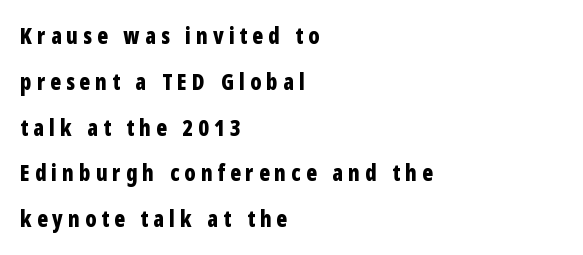
Q: Is the text bold? A: Yes.
Q: Is the text italic (slanted)? A: No, it is upright.
Q: Is the text underlined? A: No.
Q: How is the paragraph aligned? A: Left-aligned.
Q: Is the spacing between letters normal or unusually wide? A: Unusually wide.
Q: Is the spacing between lines tight, normal or loose? A: Loose.
